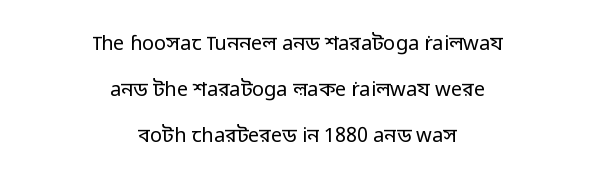
Q: Is the text bold? A: No.
Q: Is the text italic (slanted)? A: No, it is upright.
Q: Is the text underlined? A: No.
Q: How is the paragraph aligned? A: Centered.
Q: Is the spacing between letters normal or unusually wide? A: Normal.
Q: Is the spacing between lines tight, normal or loose? A: Loose.
